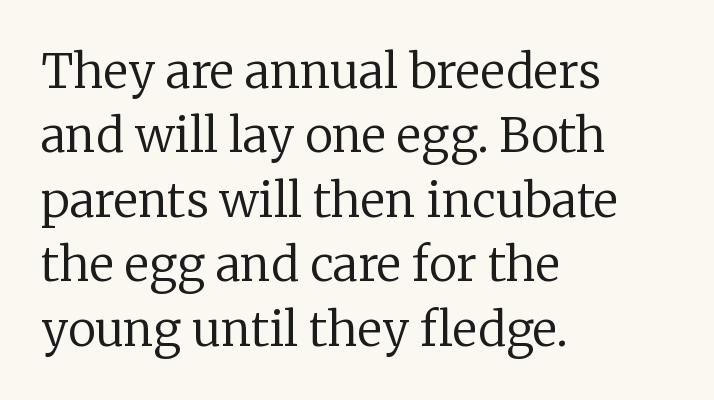
The image shows 47 px regular-weight serif type, upright; set left-aligned, normal line spacing (1.37x), normal letter spacing, not underlined; low stroke contrast and a medium x-height.
